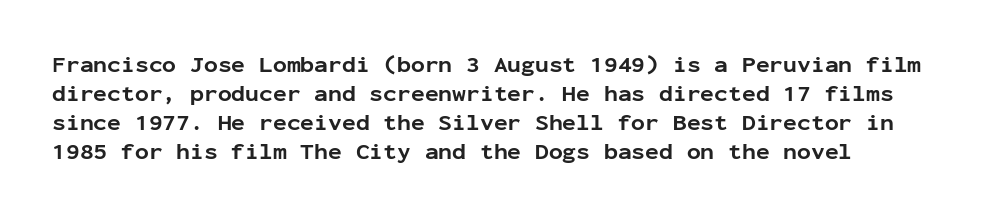
{"italic": "no", "bold": "yes", "underline": "no", "align": "left", "line_spacing": "normal", "line_spacing_ratio": 1.26, "letter_spacing": "normal", "letter_spacing_em": 0.0, "glyph_px": 23}
